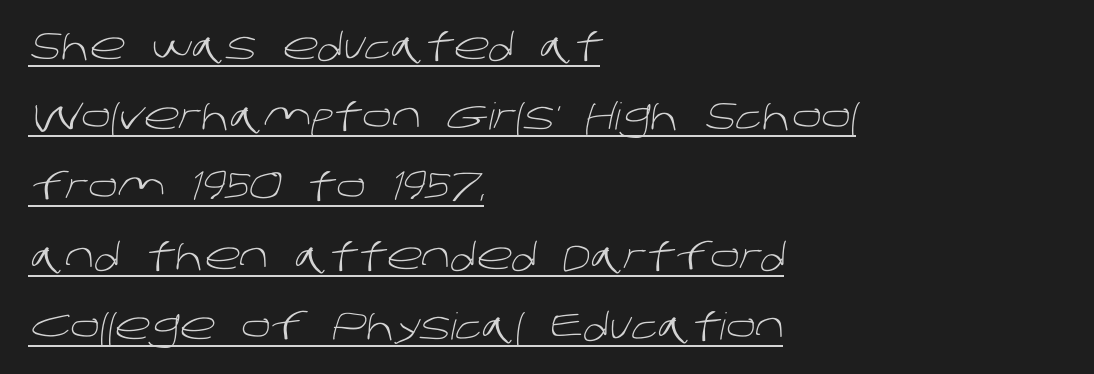
{"serif": "no", "bold": "no", "weight": "light", "width": "normal", "stroke_contrast": "low", "x_height": "large", "monospaced": "no", "underline": "yes", "align": "left", "line_spacing_ratio": 1.89, "letter_spacing": "normal", "letter_spacing_em": 0.0, "glyph_px": 37}
